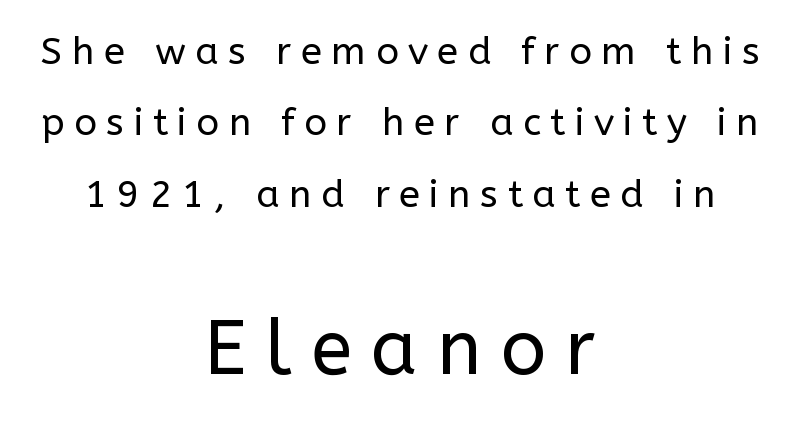
Every row of glyphs is offset so its center matches the block's center. Clear beneath every line of the passage. The font's upright variant was chosen for this text. Each word looks stretched out because of the extra space between its letters. You get the small type first, then a jump to larger type. Think of a printed novel: that variable character pitch is what you see here.
